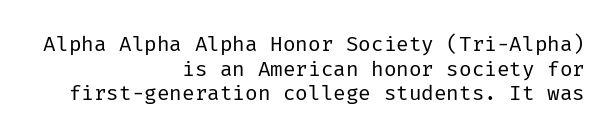
Is this a heavy cut? Hardly; it is regular or lighter. These lines were composed using upright roman letters. The gaps between neighbouring characters are ordinary and unremarkable. The specimen omits any rule beneath the text block's lines. Casual observation: everything's shoved over to the right.
